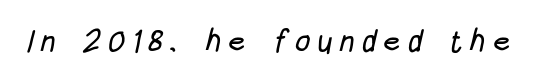
{"serif": "no", "width": "condensed", "stroke_contrast": "low", "x_height": "large", "monospaced": "no", "underline": "no", "letter_spacing": "wide", "letter_spacing_em": 0.21, "glyph_px": 31}
